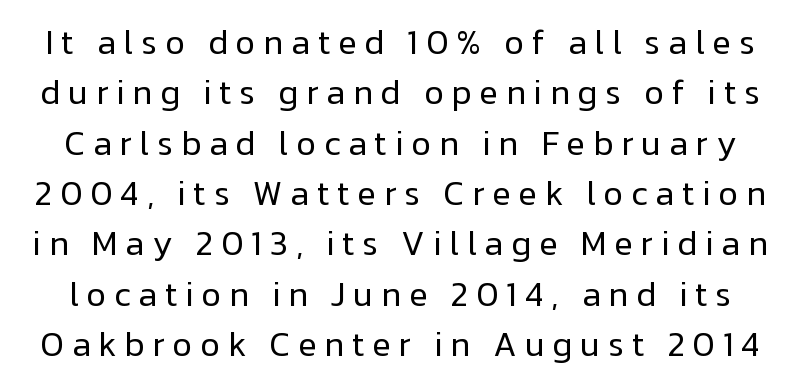
The image shows 34 px regular-weight sans-serif type, upright; set normal line spacing (1.48x), unusually wide letter spacing (+0.23 em), not underlined; low stroke contrast and a medium x-height.
